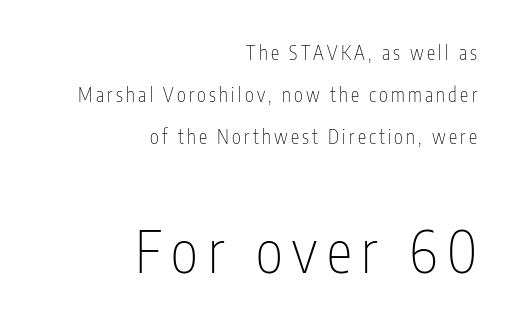
Q: Is the text bold? A: No.
Q: Is the text italic (slanted)? A: No, it is upright.
Q: Is the typeface a serif or a sans-serif typeface? A: Sans-serif.
Q: Is the text underlined? A: No.
Q: How is the paragraph aligned? A: Right-aligned.
Q: Is the spacing between lines tight, normal or loose? A: Loose.
Q: Which block of text is set in a larger size, the first (top) or the second (bottom)? A: The second (bottom) one.
Q: Width (condensed, normal, or wide)? A: Condensed.
Q: Stroke contrast? A: Low.
Q: x-height? A: Medium.
Q: Monospaced? A: No.
